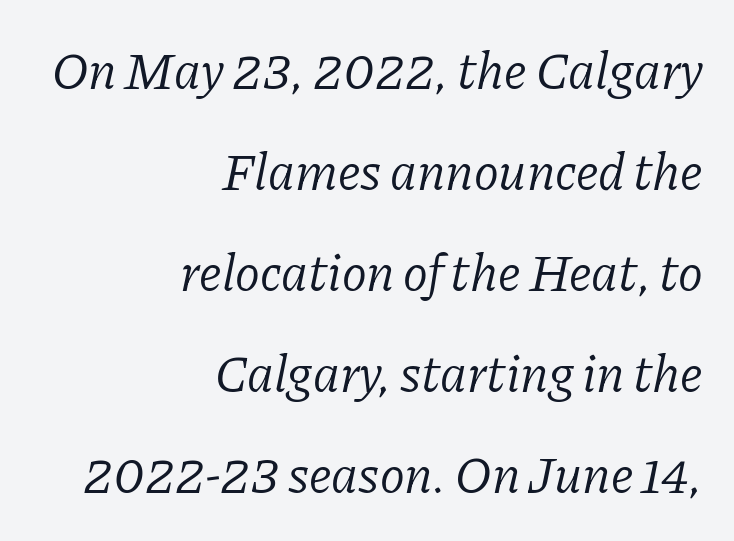
{"serif": "yes", "italic": "yes", "lean": "right", "slant_degrees": 11, "bold": "no", "weight": "light", "width": "normal", "stroke_contrast": "low", "x_height": "medium", "monospaced": "no", "underline": "no", "align": "right", "line_spacing": "loose", "line_spacing_ratio": 1.94, "letter_spacing": "normal", "letter_spacing_em": 0.0, "glyph_px": 52}
